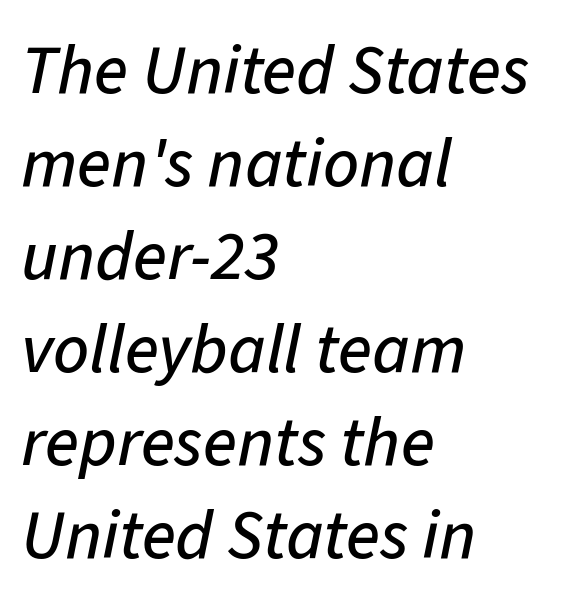
The image shows 70 px text type, italic (leaning right); set left-aligned, normal line spacing (1.33x), normal letter spacing, not underlined; low stroke contrast and a medium x-height.
